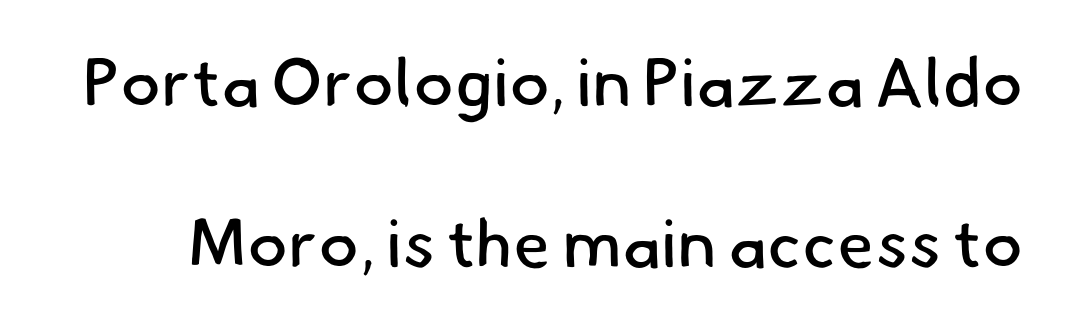
The image shows 68 px regular-weight sans-serif type; set loose line spacing (2.37x), normal letter spacing, not underlined; low stroke contrast and a small x-height.
